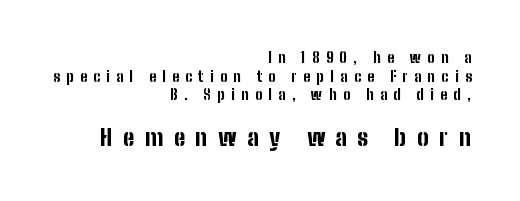
{"italic": "no", "bold": "yes", "underline": "no", "align": "right", "line_spacing": "normal", "line_spacing_ratio": 1.33, "letter_spacing": "wide", "letter_spacing_em": 0.46, "larger_block": "second", "size_ratio": 1.64, "glyph_px": 23}
